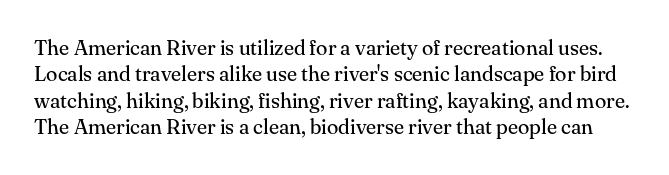
Descenders hang freely into open space. Compared with typical paragraphs, the rows here are spaced about the same. Think standard paragraph weight, or any step lighter than that. These lines were composed using upright roman letters. A typesetter would call this zero additional tracking.
